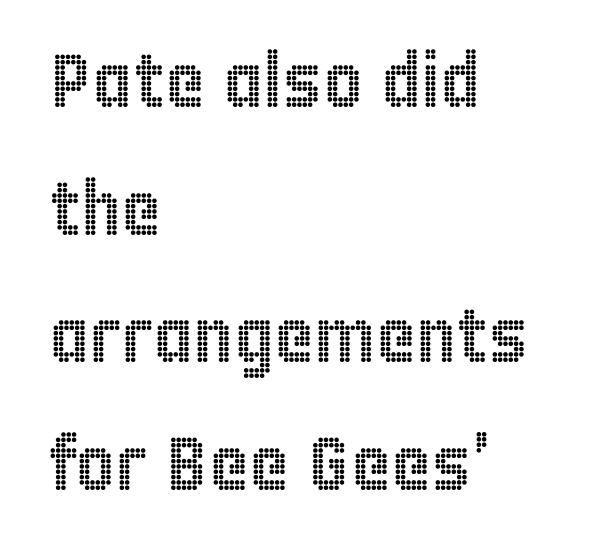
{"italic": "no", "width": "condensed", "x_height": "large", "monospaced": "no", "underline": "no", "align": "left", "line_spacing": "normal", "line_spacing_ratio": 1.68, "letter_spacing": "normal", "letter_spacing_em": 0.0, "glyph_px": 76}
